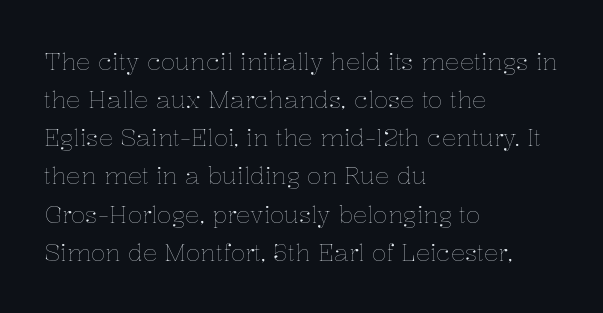
{"italic": "no", "bold": "no", "underline": "no", "align": "left", "line_spacing": "normal", "line_spacing_ratio": 1.59, "letter_spacing": "normal", "letter_spacing_em": 0.0, "glyph_px": 24}
